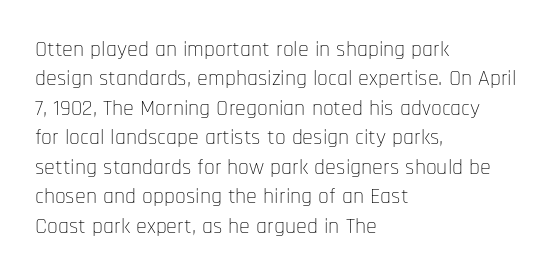
Bare-footed words on every line. Every stem runs plumb, perpendicular to the baseline. The typesetting does not lean heavy: it is not bold. Tracking value appears to be zero — textbook default spacing. The vertical gap from one line to the next is medium.
